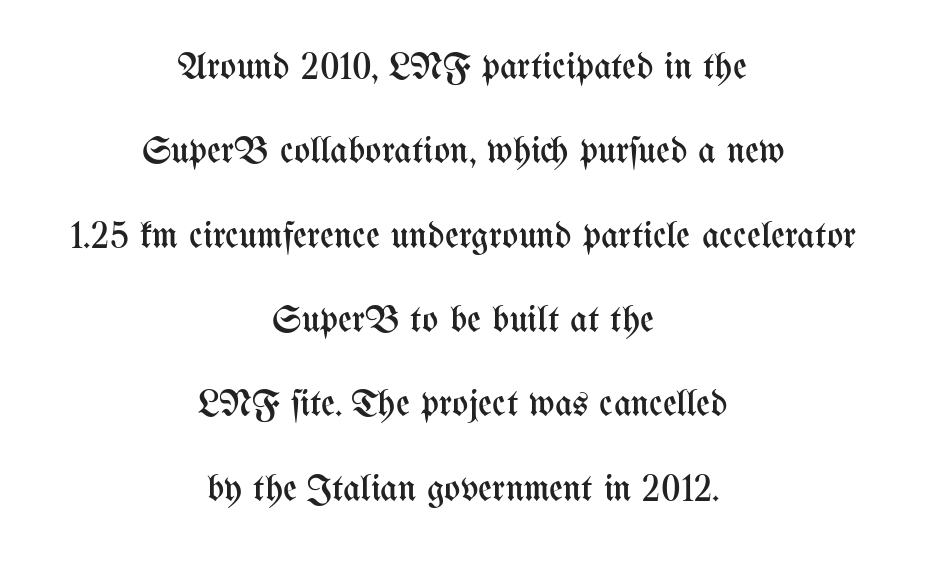
{"italic": "no", "bold": "no", "weight": "regular", "width": "condensed", "stroke_contrast": "medium", "x_height": "medium", "monospaced": "no", "underline": "no", "align": "center", "line_spacing": "loose", "line_spacing_ratio": 2.22, "letter_spacing": "normal", "letter_spacing_em": 0.0, "glyph_px": 38}
